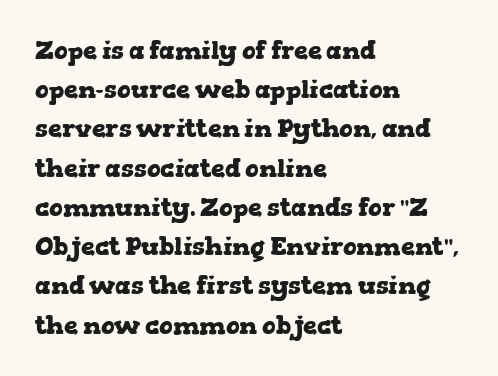
There is no visible air inserted between adjacent glyphs. This sample is left-justified, so line endings fall wherever the words run out. Normally led — the rows are evenly, conventionally spaced. The lettering holds an erect, upright posture throughout.
